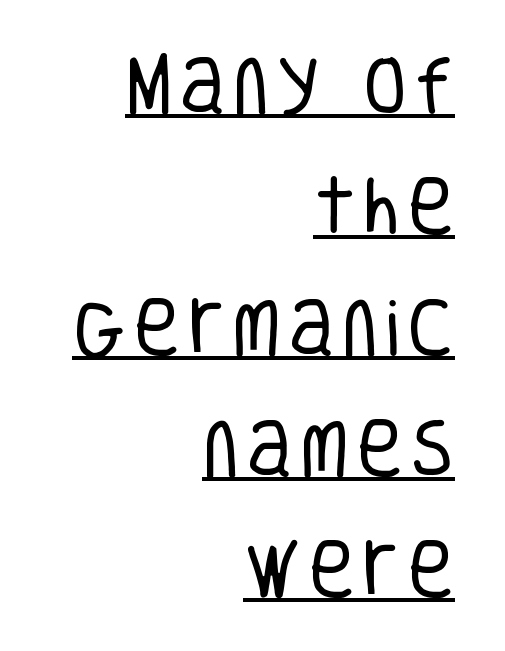
The image shows 64 px regular-weight, condensed sans-serif type, upright; set right-aligned, line spacing 1.89x, underlined; low stroke contrast and a large x-height.
